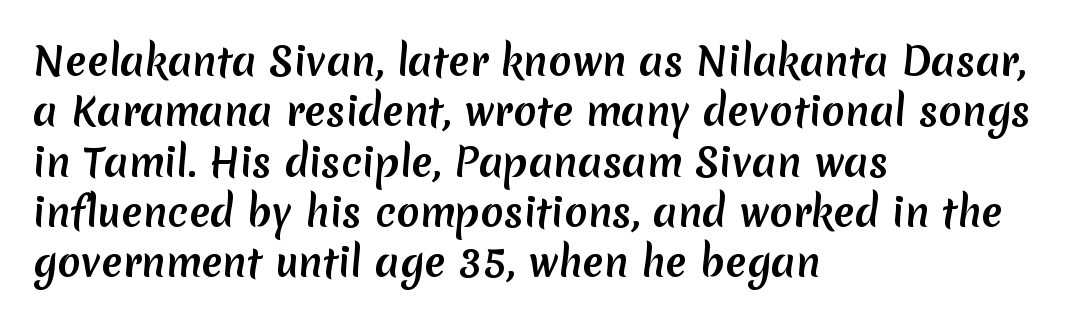
Q: Is the typeface a serif or a sans-serif typeface? A: Sans-serif.
Q: Is the text underlined? A: No.
Q: How is the paragraph aligned? A: Left-aligned.
Q: Is the spacing between letters normal or unusually wide? A: Normal.
Q: Is the spacing between lines tight, normal or loose? A: Normal.
Q: Width (condensed, normal, or wide)? A: Normal.
Q: Stroke contrast? A: Medium.
Q: x-height? A: Medium.
Q: Monospaced? A: No.
